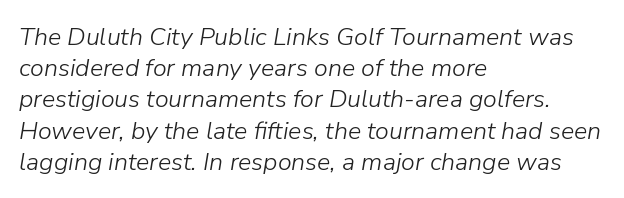
The letterforms sit at book weight or below. The text block is weighted toward the left margin, trailing off unevenly rightward. Reading down the column, the eye jumps a familiar distance to each next line. The foot of each line stays bare and open. Is the type slanted? Yes — the strokes lean at a clear angle. No extra tracking has been applied to these lines.
